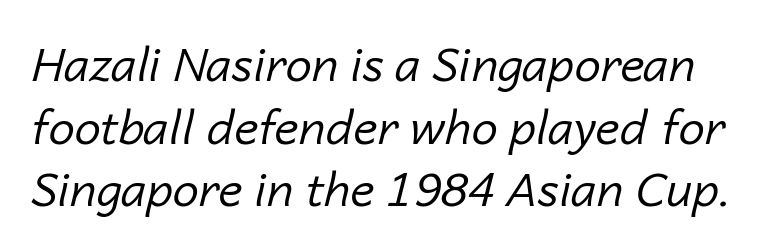
The image shows 47 px regular-weight type, italic (leaning right); set normal line spacing (1.33x), normal letter spacing, not underlined; low stroke contrast and a medium x-height.
